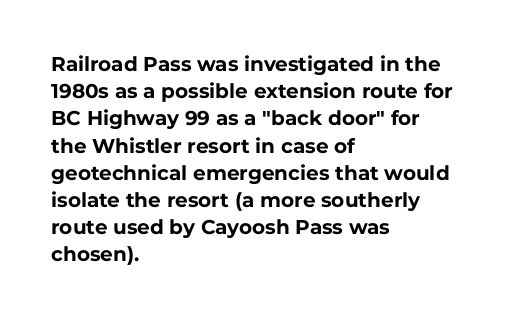
{"italic": "no", "bold": "yes", "underline": "no", "align": "left", "line_spacing": "normal", "line_spacing_ratio": 1.36, "letter_spacing": "normal", "letter_spacing_em": 0.0, "glyph_px": 20}
